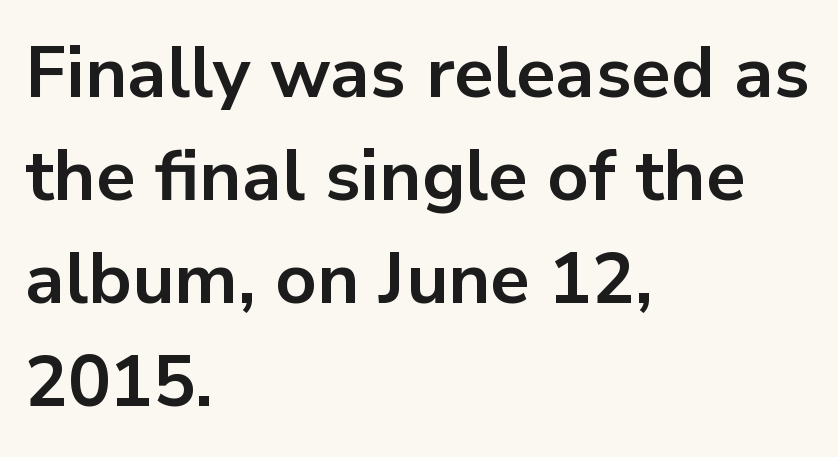
{"serif": "no", "italic": "no", "bold": "yes", "weight": "bold", "width": "normal", "stroke_contrast": "low", "x_height": "medium", "monospaced": "no", "underline": "no", "align": "left", "line_spacing": "normal", "line_spacing_ratio": 1.45, "letter_spacing": "normal", "letter_spacing_em": 0.0, "glyph_px": 71}
